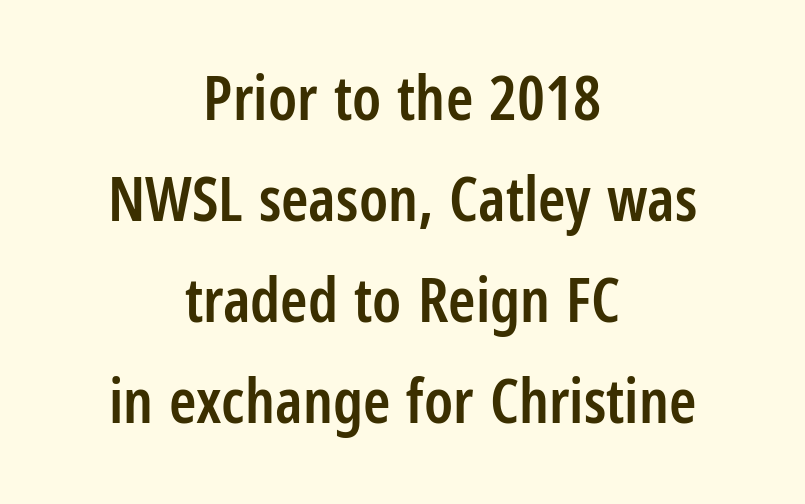
{"serif": "no", "italic": "no", "bold": "semi", "weight": "semibold", "width": "condensed", "stroke_contrast": "low", "x_height": "medium", "monospaced": "no", "underline": "no", "align": "center", "line_spacing": "normal", "line_spacing_ratio": 1.63, "letter_spacing": "normal", "letter_spacing_em": 0.0, "glyph_px": 62}
